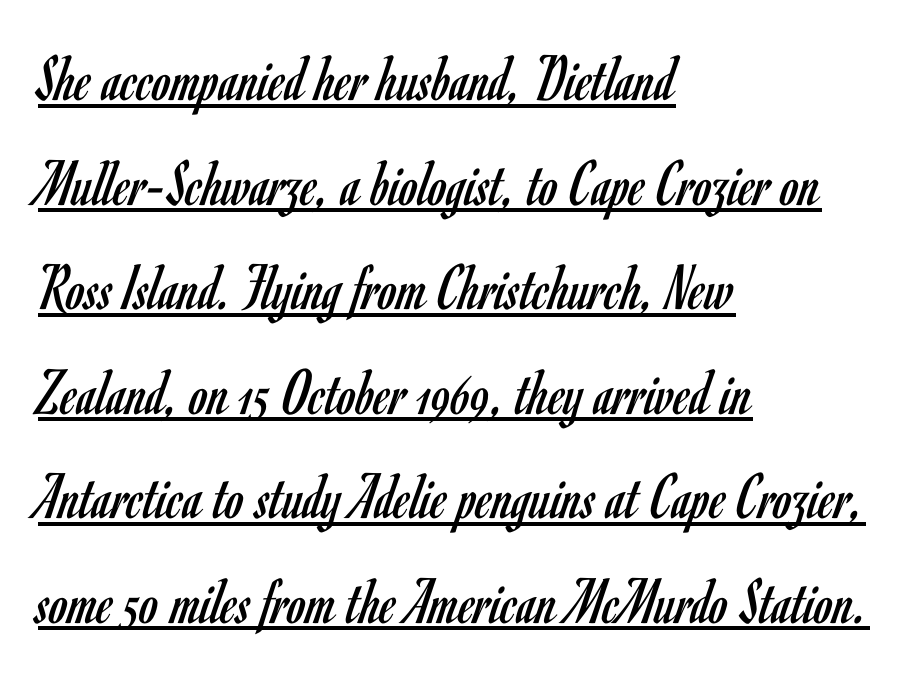
{"serif": "no", "bold": "no", "weight": "regular", "width": "condensed", "stroke_contrast": "low", "x_height": "small", "monospaced": "no", "underline": "yes", "align": "left", "line_spacing": "normal", "line_spacing_ratio": 1.56, "letter_spacing": "normal", "letter_spacing_em": 0.0, "glyph_px": 67}
